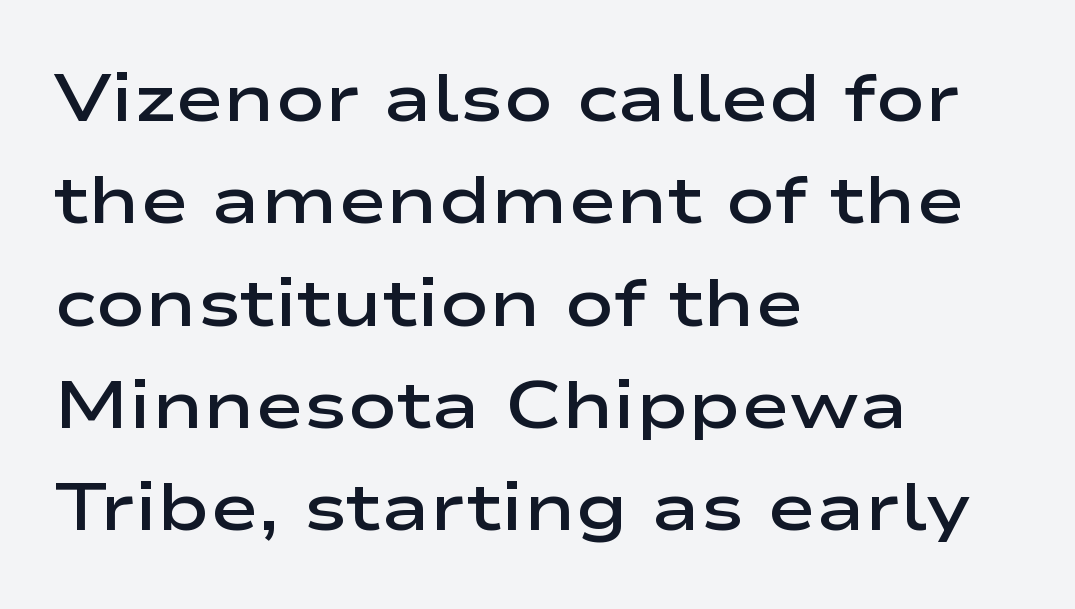
The space between consecutive lines is moderate. Vertical strokes here are truly vertical. The words here are not underlined. Note: no serifs on the glyphs.
